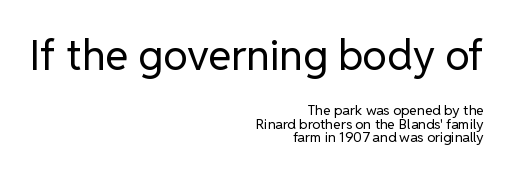
{"serif": "no", "italic": "no", "bold": "no", "weight": "regular", "width": "normal", "stroke_contrast": "low", "x_height": "medium", "monospaced": "no", "underline": "no", "align": "right", "line_spacing": "tight", "line_spacing_ratio": 0.95, "letter_spacing": "normal", "letter_spacing_em": 0.0, "larger_block": "first", "size_ratio": 3.0, "glyph_px": 42}
